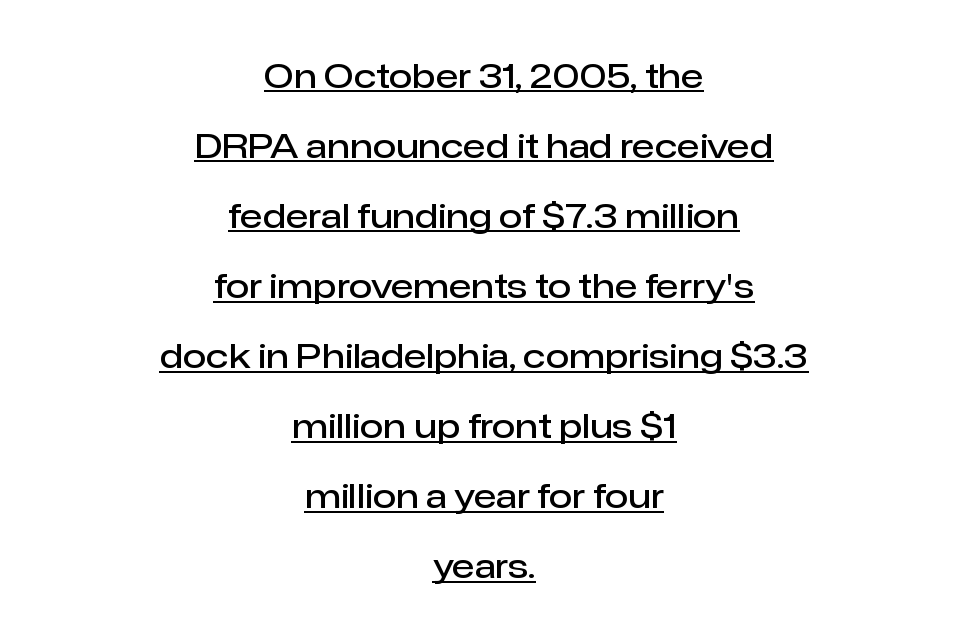
The image shows 34 px semibold sans-serif type, upright; set centered, loose line spacing (2.06x), normal letter spacing, underlined; low stroke contrast and a medium x-height.
